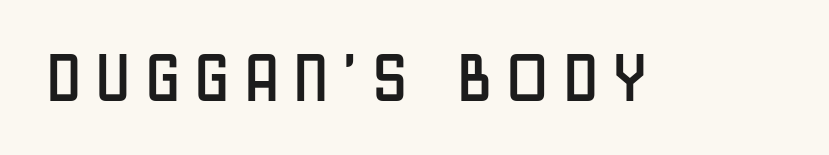
These lines were composed using upright roman letters. To sum up the face: it is a sans, with no serifs. A typesetter would call this proportional, since set widths differ per character. Caption: expanded tracking, letters set apart. Letters rest on an invisible, unmarked baseline.
